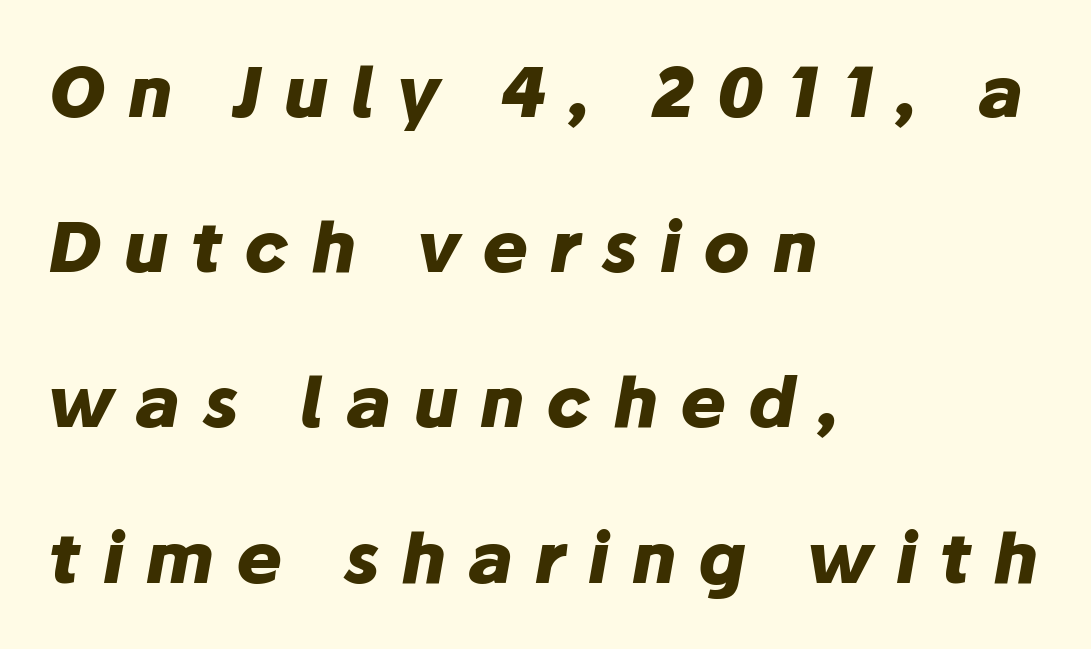
Q: Is the text bold? A: Yes.
Q: Is the text italic (slanted)? A: Yes, it leans right by about 10 degrees.
Q: Is the text underlined? A: No.
Q: How is the paragraph aligned? A: Left-aligned.
Q: Is the spacing between letters normal or unusually wide? A: Unusually wide.
Q: Is the spacing between lines tight, normal or loose? A: Loose.
Q: Width (condensed, normal, or wide)? A: Normal.
Q: Stroke contrast? A: Low.
Q: x-height? A: Medium.
Q: Monospaced? A: No.
